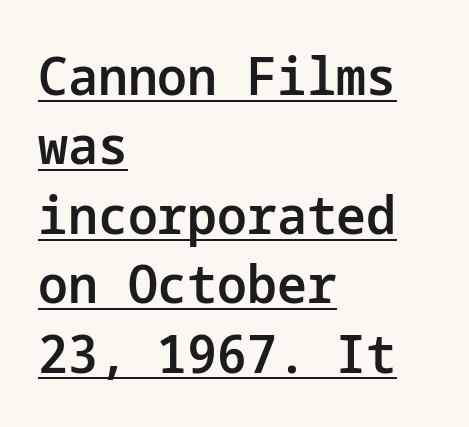
{"serif": "no", "italic": "no", "bold": "semi", "weight": "semibold", "width": "normal", "stroke_contrast": "low", "x_height": "medium", "underline": "yes", "align": "left", "line_spacing": "normal", "line_spacing_ratio": 1.31, "letter_spacing": "normal", "letter_spacing_em": 0.0, "glyph_px": 53}
